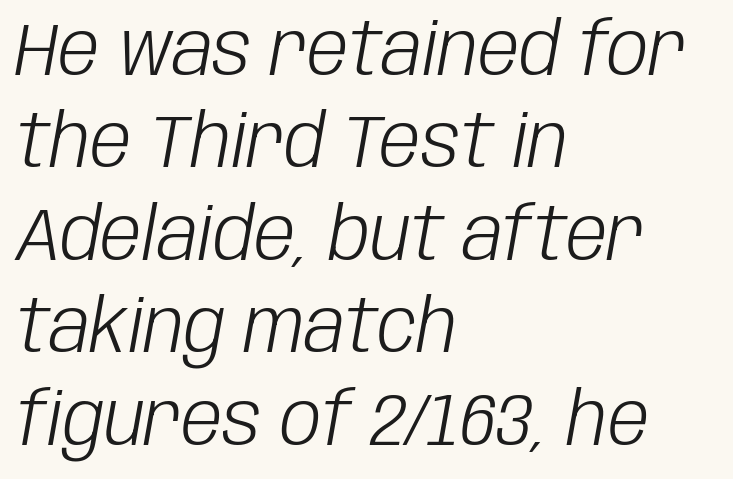
Characters are canted at an angle relative to the baseline's perpendicular. The letters advance in unequal steps, a hallmark of proportional type. Students, note that the glyphs here touch the page at normal intervals. The passage shown is not underscored anywhere. One-word summary of the alignment: left. The designer left line spacing at the default.
